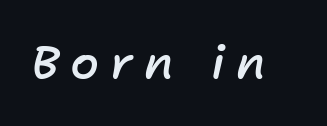
Q: Is the text bold? A: Semi-bold.
Q: Is the text italic (slanted)? A: Yes, it leans right by about 11 degrees.
Q: Is the text underlined? A: No.
Q: Is the spacing between letters normal or unusually wide? A: Unusually wide.
Q: Width (condensed, normal, or wide)? A: Normal.
Q: Stroke contrast? A: Low.
Q: x-height? A: Medium.
Q: Monospaced? A: No.
